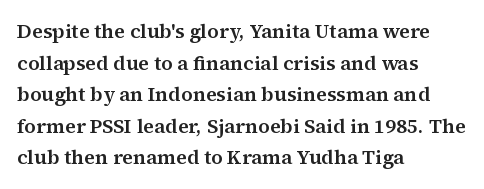
The baseline area is clear. The letterforms sit shoulder to shoulder at normal distance. Each line starts at the same left margin while the right side varies. You can tell it's not italic because the verticals are truly vertical.
